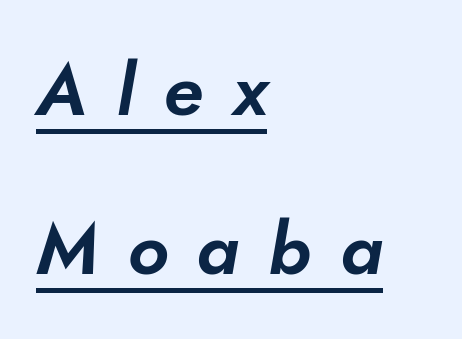
The image shows 73 px text type, italic (leaning right); set left-aligned, loose line spacing (2.18x), unusually wide letter spacing (+0.4 em), underlined; low stroke contrast and a small x-height.
